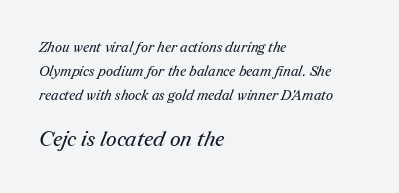
Quick note: underline off. Line starts are locked; line ends wander. Each word holds together tightly as a unit, with standard inter-letter gaps. Which chunk is bigger? The second one — the bottom block dwarfs the top. Line spacing here is normal. Stems and bowls with no extra thickness — not bold.
